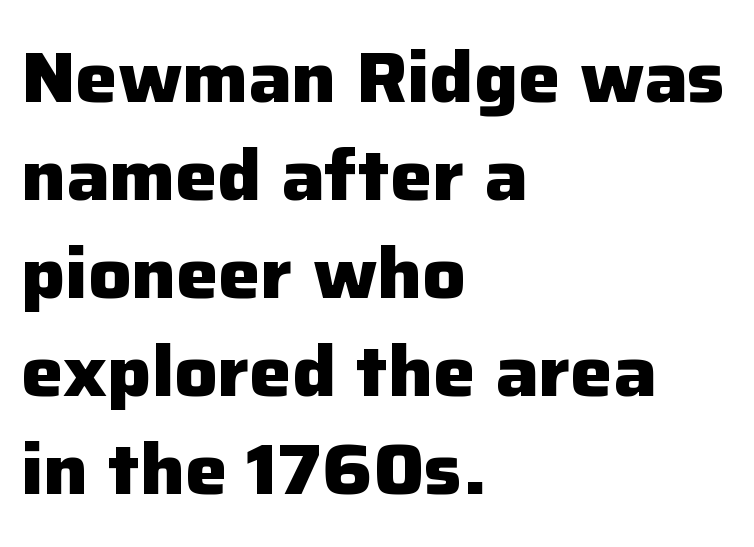
Q: Is the text bold? A: Yes.
Q: Is the text italic (slanted)? A: No, it is upright.
Q: Is the typeface a serif or a sans-serif typeface? A: Sans-serif.
Q: Is the text underlined? A: No.
Q: How is the paragraph aligned? A: Left-aligned.
Q: Is the spacing between letters normal or unusually wide? A: Normal.
Q: Is the spacing between lines tight, normal or loose? A: Normal.
Q: Width (condensed, normal, or wide)? A: Normal.
Q: Stroke contrast? A: Low.
Q: x-height? A: Medium.
Q: Monospaced? A: No.
